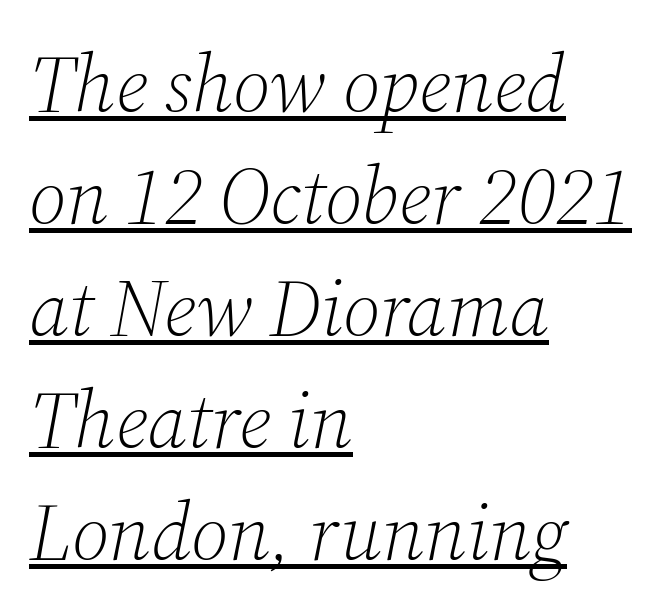
The rendering uses a moderate line-height, typical for paragraphs. Nothing heavy about these letters — not bold at all. These lines keep a tight, regular rhythm from letter to letter. Character widths vary here, with narrow letters taking less room than wide ones. Caption: multi-line text, flush left, ragged right.
